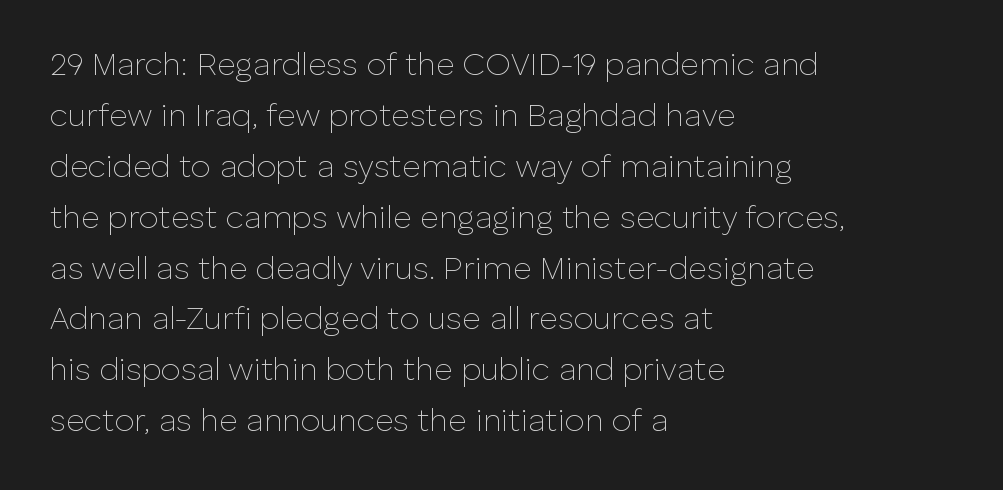
{"serif": "no", "italic": "no", "bold": "no", "weight": "thin", "width": "normal", "stroke_contrast": "low", "x_height": "medium", "monospaced": "no", "underline": "no", "align": "left", "line_spacing": "normal", "line_spacing_ratio": 1.59, "letter_spacing": "normal", "letter_spacing_em": 0.0, "glyph_px": 32}
